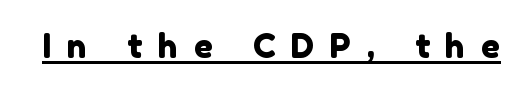
Each line of the rendering has a horizontal stroke beneath the glyphs. Tracking here is generous; glyphs stand well apart from one another. A typesetter would call this proportional, since set widths differ per character. Each letter's strokes conclude bluntly, with no projecting serifs.
